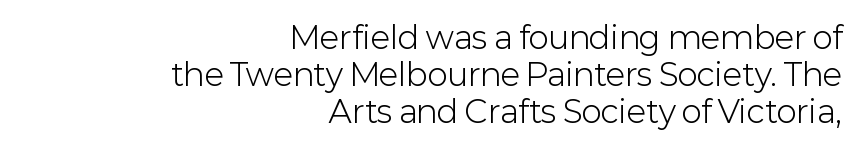
The image shows 31 px light sans-serif type, upright; set right-aligned, line spacing 1.2x, normal letter spacing, not underlined; low stroke contrast and a medium x-height.
